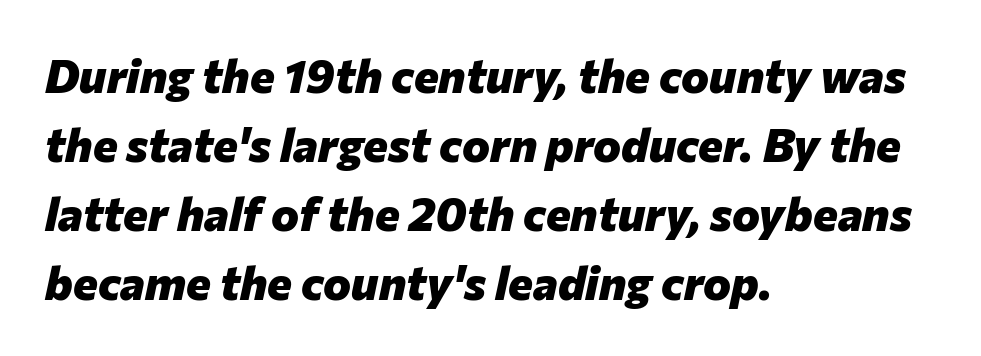
The image shows 47 px heavy type, italic (leaning right); set left-aligned, normal line spacing (1.47x), normal letter spacing, not underlined; low stroke contrast and a medium x-height.
